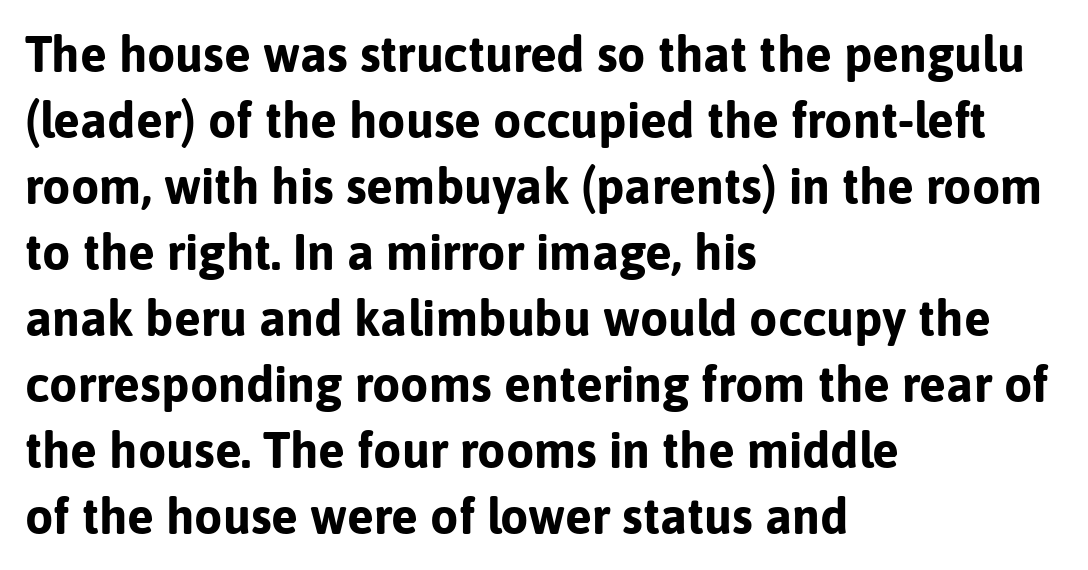
{"serif": "no", "italic": "no", "bold": "yes", "weight": "bold", "width": "normal", "stroke_contrast": "low", "x_height": "medium", "monospaced": "no", "underline": "no", "align": "left", "line_spacing": "normal", "line_spacing_ratio": 1.32, "letter_spacing": "normal", "letter_spacing_em": 0.0, "glyph_px": 50}
